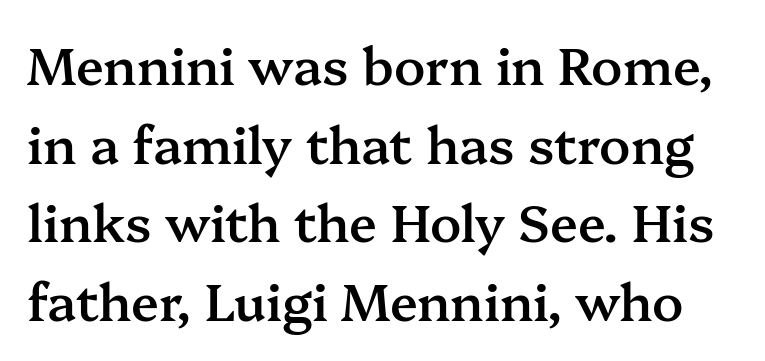
The image shows 51 px semibold serif type, upright; set normal line spacing (1.54x), normal letter spacing, not underlined; medium stroke contrast and a medium x-height.
